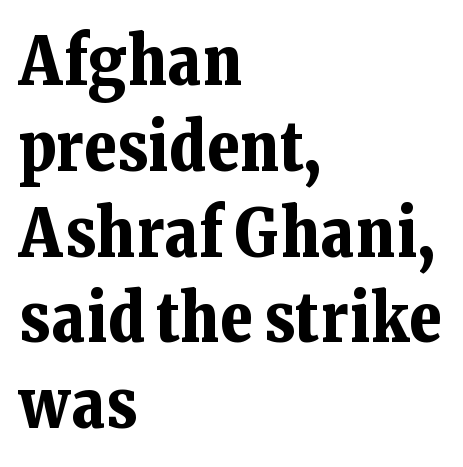
{"serif": "yes", "italic": "no", "bold": "yes", "weight": "bold", "width": "normal", "stroke_contrast": "low", "x_height": "medium", "monospaced": "no", "underline": "no", "align": "left", "line_spacing": "normal", "line_spacing_ratio": 1.28, "letter_spacing": "normal", "letter_spacing_em": 0.0, "glyph_px": 67}
